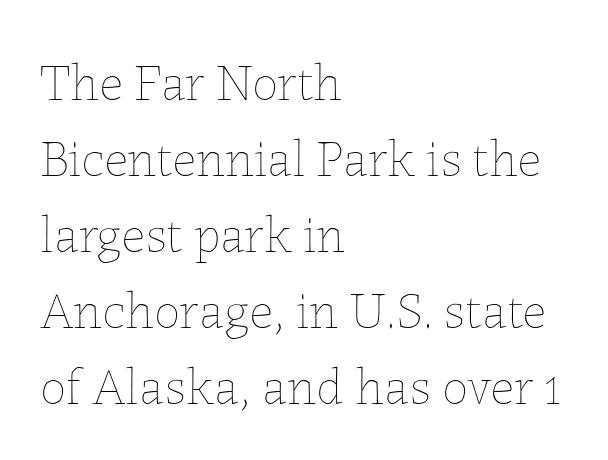
{"italic": "no", "bold": "no", "weight": "thin", "width": "normal", "stroke_contrast": "low", "x_height": "medium", "monospaced": "no", "underline": "no", "align": "left", "line_spacing": "normal", "line_spacing_ratio": 1.46, "letter_spacing": "normal", "letter_spacing_em": 0.0, "glyph_px": 52}
